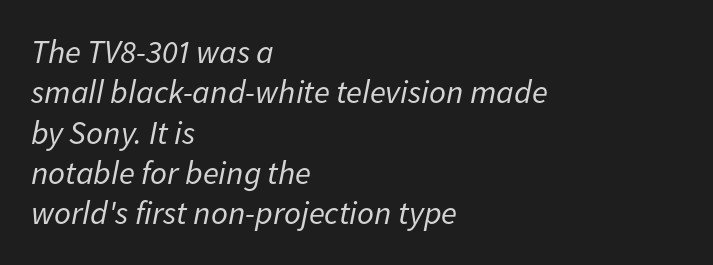
Q: Is the text bold? A: No.
Q: Is the text italic (slanted)? A: Yes, it leans right by about 11 degrees.
Q: Is the text underlined? A: No.
Q: How is the paragraph aligned? A: Left-aligned.
Q: Is the spacing between letters normal or unusually wide? A: Normal.
Q: Width (condensed, normal, or wide)? A: Normal.
Q: Stroke contrast? A: Low.
Q: x-height? A: Medium.
Q: Monospaced? A: No.
